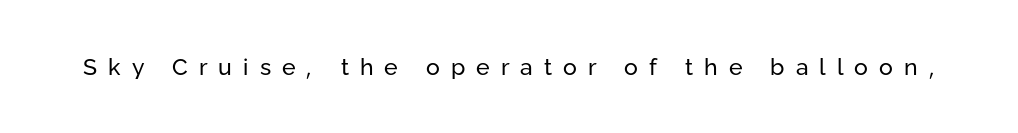
{"italic": "no", "bold": "no", "underline": "no", "letter_spacing": "wide", "letter_spacing_em": 0.48, "glyph_px": 23}
